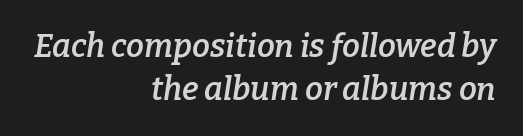
Looks like regular typesetting: each glyph gets only the width it needs. The leading is moderate, giving the passage an even texture. The glyphs have the mass of a demibold cut, below bold. Compared with a flush-left layout, this one pins lines to the opposite, right side. Only glyphs here, with clear space below each row. The face used here is seriffed, in the tradition of book romans.
